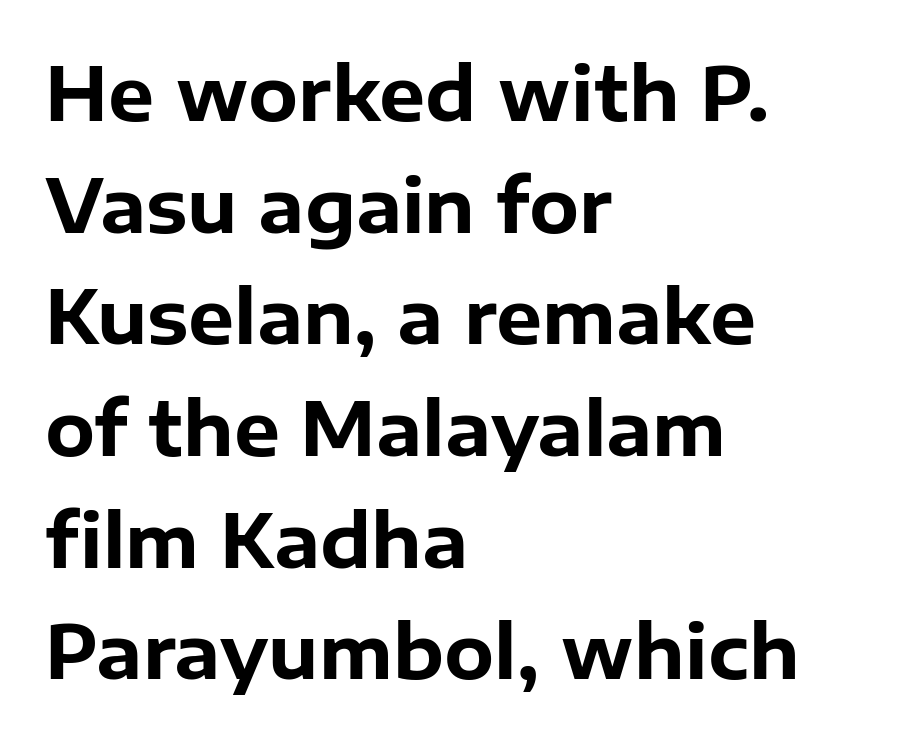
The zone under the glyphs is completely vacant. I'd call this a sans setting — the letters go barefoot. What weight is shown? A full bold with thick strokes. The passage shown is typed in a proportional face where columns would drift. Line beginnings align vertically; line endings do not.
